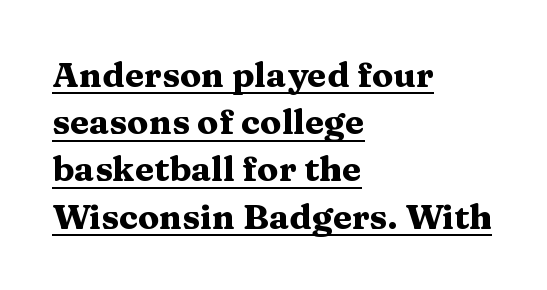
Q: Is the text bold? A: Yes.
Q: Is the text italic (slanted)? A: No, it is upright.
Q: Is the typeface a serif or a sans-serif typeface? A: Serif.
Q: Is the text underlined? A: Yes.
Q: How is the paragraph aligned? A: Left-aligned.
Q: Is the spacing between letters normal or unusually wide? A: Normal.
Q: Is the spacing between lines tight, normal or loose? A: Normal.
Q: Width (condensed, normal, or wide)? A: Wide.
Q: Stroke contrast? A: Medium.
Q: x-height? A: Medium.
Q: Monospaced? A: No.
